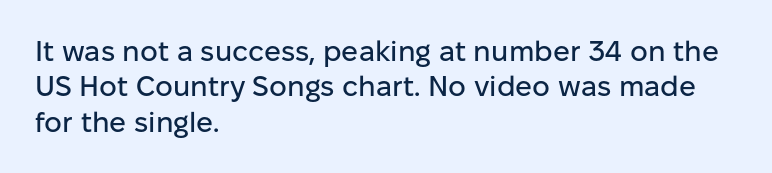
These lines are rendered in a variable-pitch font. Beneath every word, the page is bare. Vertically, the passage feels balanced, rows spaced as you'd expect. The characters display no serif detailing; their extremities are plain. The gaps between neighbouring characters are ordinary and unremarkable.
